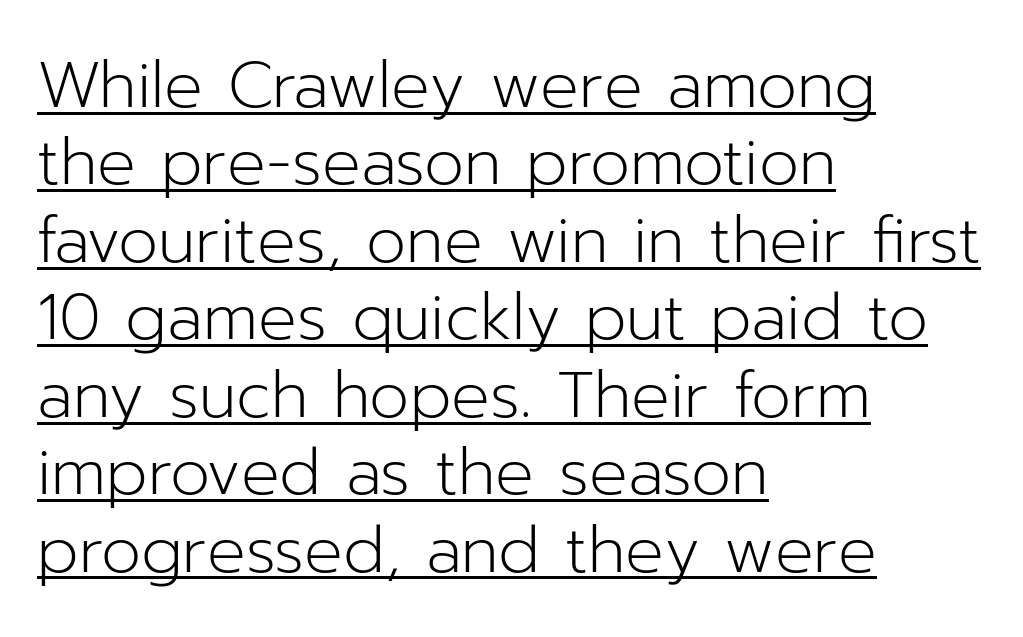
{"serif": "no", "italic": "no", "bold": "no", "weight": "light", "width": "normal", "stroke_contrast": "low", "x_height": "medium", "monospaced": "no", "underline": "yes", "align": "left", "line_spacing_ratio": 1.21, "letter_spacing": "normal", "letter_spacing_em": 0.0, "glyph_px": 64}
